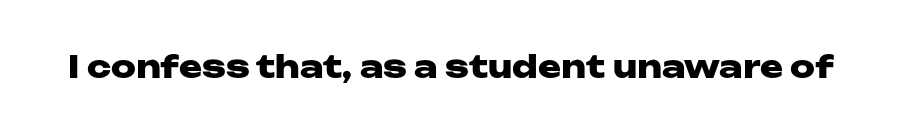
Think of a printed novel: that variable character pitch is what you see here. Unlike a traditional serif, this face leaves its strokes unadorned. This rendering leaves character spacing at its baseline value. Set as a true bold cut, around the 700 mark.
